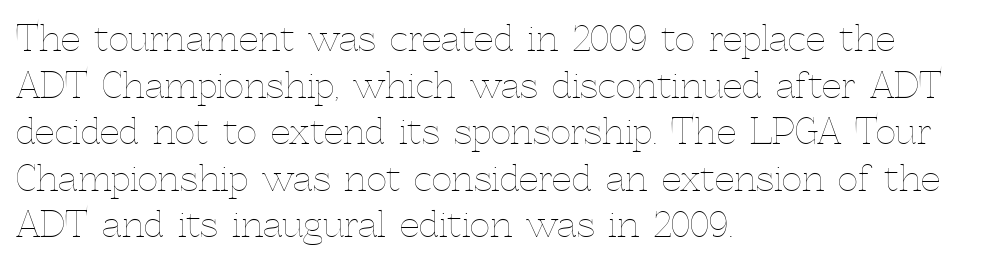
Check the space under the baseline: it is left empty. Reading down the block, your eye returns to a fixed left position each line. No chunkiness to these letters — they're not bold. Notice how the stems are strictly vertical — no italics here. Character widths vary here, with narrow letters taking less room than wide ones.
